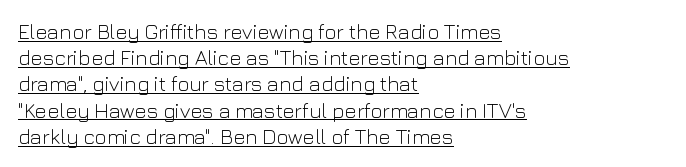
These lines are set flush left with a ragged right edge. Check the space under the baseline: a stroke is drawn there. The typography opts for an upright posture over an oblique one. Unbolded letterforms with no extra heft. In terms of letterspacing, this is plain default setting.
